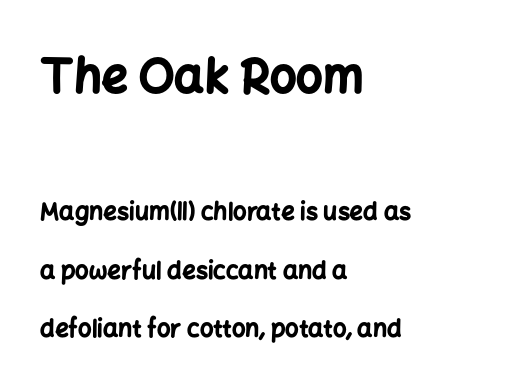
The image shows 47 px bold sans-serif type, upright; set left-aligned, loose line spacing (2.45x), normal letter spacing, not underlined; the first (top) block is 1.96x larger; low stroke contrast and a medium x-height.
